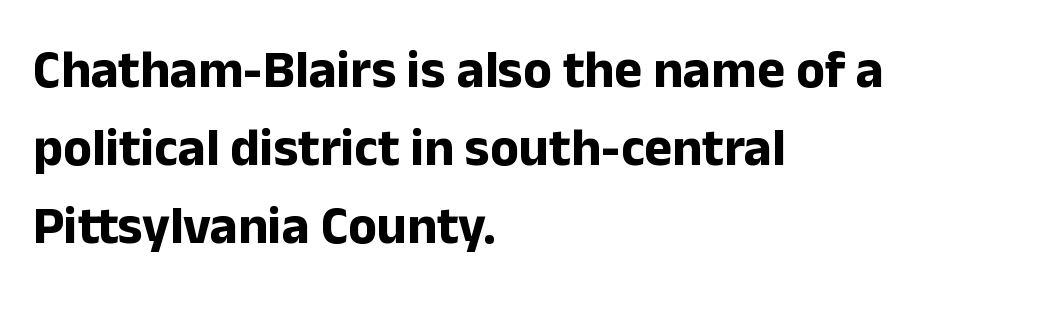
{"serif": "no", "italic": "no", "bold": "yes", "weight": "bold", "width": "normal", "stroke_contrast": "low", "x_height": "medium", "monospaced": "no", "underline": "no", "align": "left", "line_spacing": "normal", "line_spacing_ratio": 1.47, "letter_spacing": "normal", "letter_spacing_em": 0.0, "glyph_px": 53}
